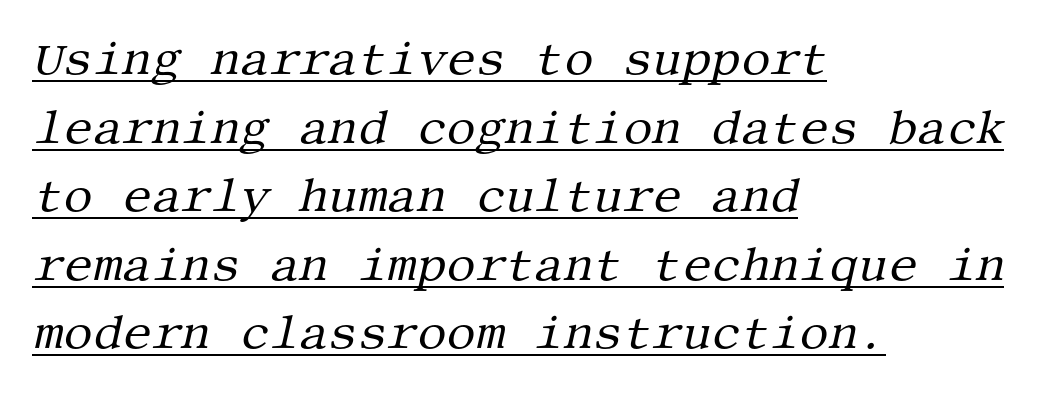
Caption: standard tracking, unaltered. Counters stay open thanks to moderate or lighter strokes. Honestly, the row spacing looks completely unremarkable. A baseline rule has been typeset under these characters. These lines stack with their left ends in a neat column. Style check: oblique.
